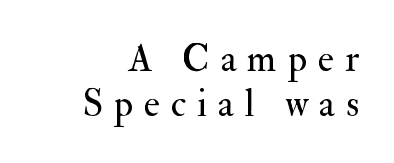
The rendering shows small feet on the letterforms — a serif design. Italic: no, the glyphs are upright roman. A typesetter would call this proportional, since set widths differ per character. Weight class: somewhere from thin through regular. Loose tracking; the words dissolve into strings of separated letters.
